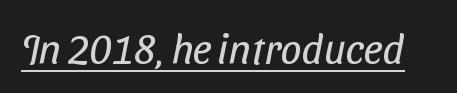
This is not heavy type; no bold has been used. Stroke terminals: plain, sans-serif. The rendering keeps characters at their native spacing. These lines are rendered in a variable-pitch font. This sample carries an underscore along the baseline area.
